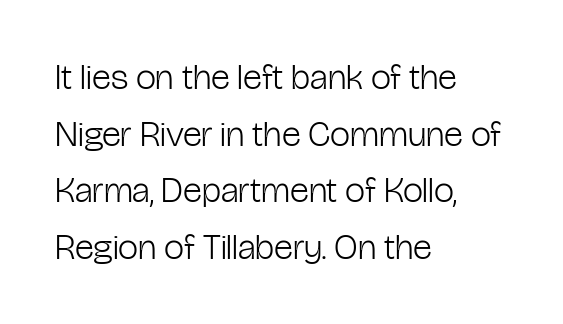
The image shows 36 px light, condensed sans-serif type, upright; set left-aligned, normal line spacing (1.57x), normal letter spacing, not underlined; low stroke contrast and a medium x-height.
